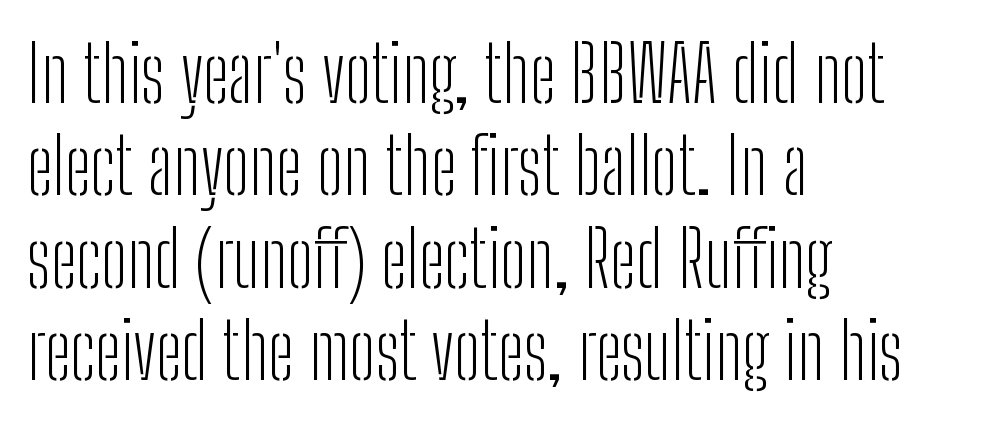
Q: Is the text bold? A: No.
Q: Is the text italic (slanted)? A: No, it is upright.
Q: Is the typeface a serif or a sans-serif typeface? A: Sans-serif.
Q: Is the text underlined? A: No.
Q: How is the paragraph aligned? A: Left-aligned.
Q: Is the spacing between letters normal or unusually wide? A: Normal.
Q: Width (condensed, normal, or wide)? A: Condensed.
Q: Stroke contrast? A: Low.
Q: x-height? A: Medium.
Q: Monospaced? A: No.
